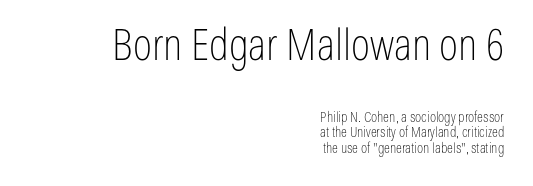
{"serif": "no", "italic": "no", "bold": "no", "weight": "thin", "width": "condensed", "stroke_contrast": "low", "x_height": "medium", "monospaced": "no", "underline": "no", "align": "right", "line_spacing": "tight", "line_spacing_ratio": 1.12, "letter_spacing": "normal", "letter_spacing_em": 0.0, "larger_block": "first", "size_ratio": 3.07, "glyph_px": 43}
